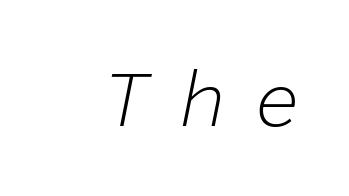
Yep, that's italic — everything's leaning. The string is rendered with underlining switched off. The rendering inserts visible extra space after every character. Is this a fixed-width face? Yes — each glyph sits in an identical cell. A quiet, ordinary-to-light weight characterises the typeface.
